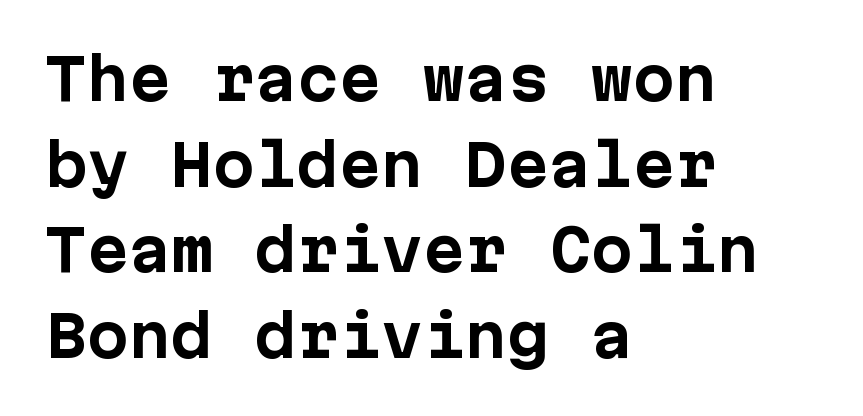
The image shows 56 px bold sans-serif type, upright, monospaced; set left-aligned, normal line spacing (1.53x), normal letter spacing, not underlined; low stroke contrast and a medium x-height.
